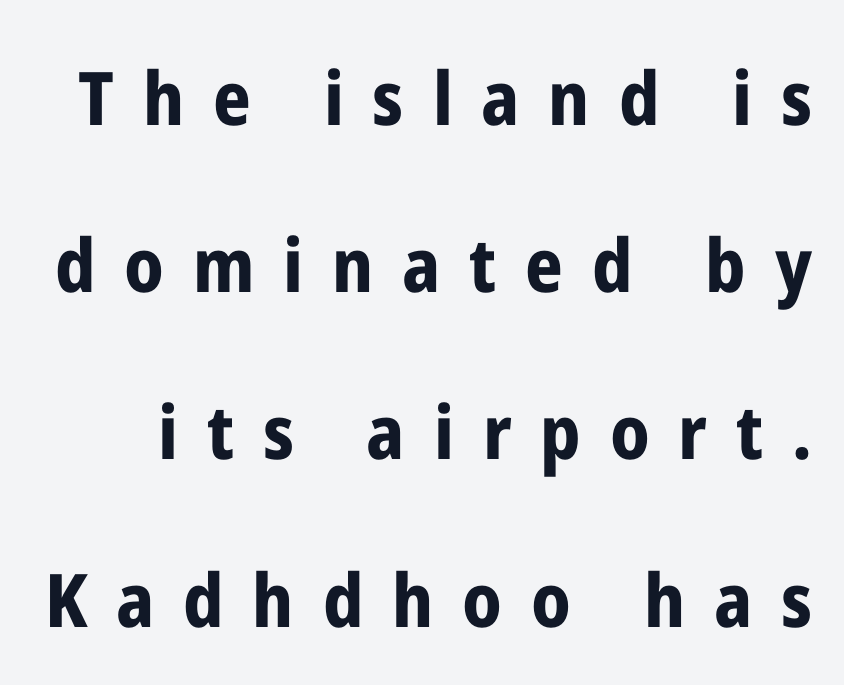
The characters display no serif detailing; their extremities are plain. The passage shown is typed in a proportional face where columns would drift. No italicization has been applied; the sample stays upright. Check under the words: just untouched page. Successive baselines arrive slowly, with a big drop between each.
